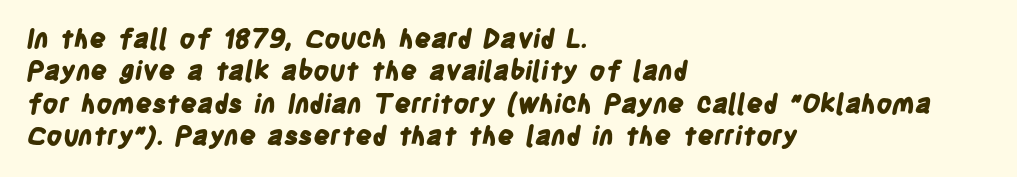
The image shows 26 px bold type; set left-aligned, normal line spacing (1.25x), normal letter spacing, not underlined.
